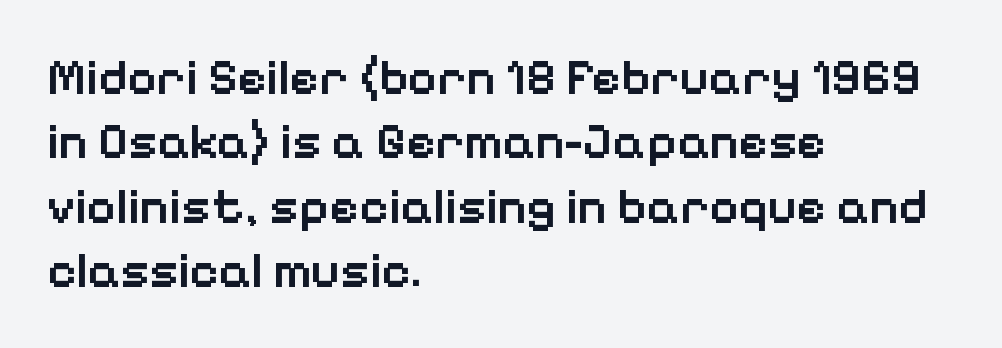
{"serif": "no", "italic": "no", "bold": "semi", "weight": "semibold", "width": "normal", "stroke_contrast": "low", "x_height": "medium", "monospaced": "no", "underline": "no", "align": "left", "line_spacing": "normal", "line_spacing_ratio": 1.29, "letter_spacing": "normal", "letter_spacing_em": 0.0, "glyph_px": 50}
